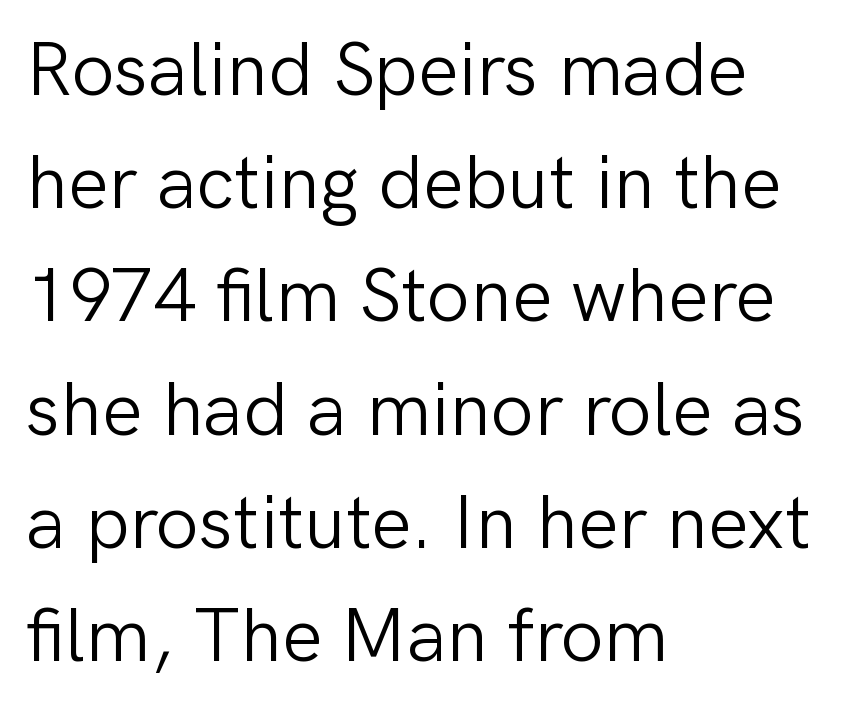
The image shows 76 px light sans-serif type, upright; set left-aligned, normal line spacing (1.49x), normal letter spacing, not underlined; low stroke contrast and a medium x-height.
